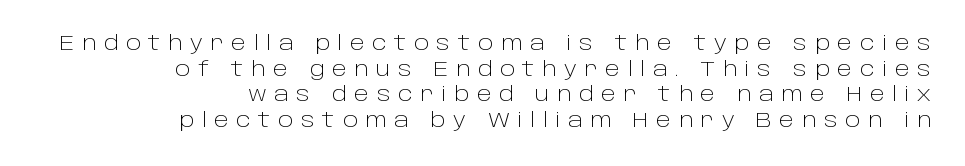
Caption: expanded tracking, letters set apart. Words float on clear page, feet unadorned. Compared with typical paragraphs, the rows here are spaced about the same. Vertical strokes here are truly vertical. Stem width sits at or under what a default text font uses. Typeset ragged left — the right edge is the straight one.
